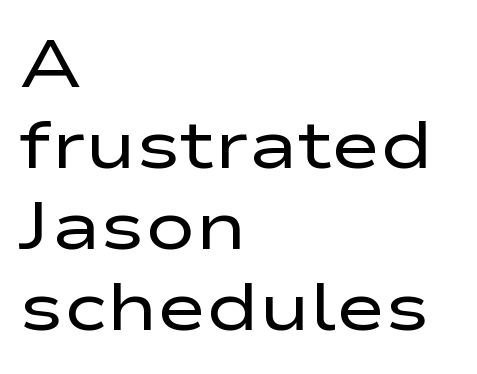
The typography opts for an upright posture over an oblique one. These lines are rendered in a variable-pitch font. Check under the words: just untouched page. The font family rendered here belongs to the sans-serif group. Is the stroke heavy? The answer is a plain regular-or-lighter. The compositor pushed each line to the left boundary.
